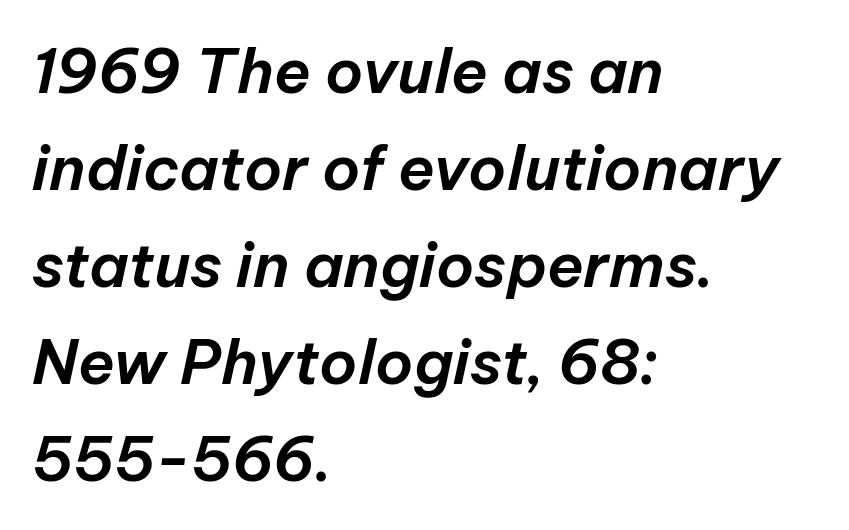
{"italic": "yes", "lean": "right", "slant_degrees": 12, "width": "normal", "stroke_contrast": "low", "x_height": "medium", "monospaced": "no", "underline": "no", "align": "left", "line_spacing": "normal", "line_spacing_ratio": 1.59, "letter_spacing": "normal", "letter_spacing_em": 0.0, "glyph_px": 61}
